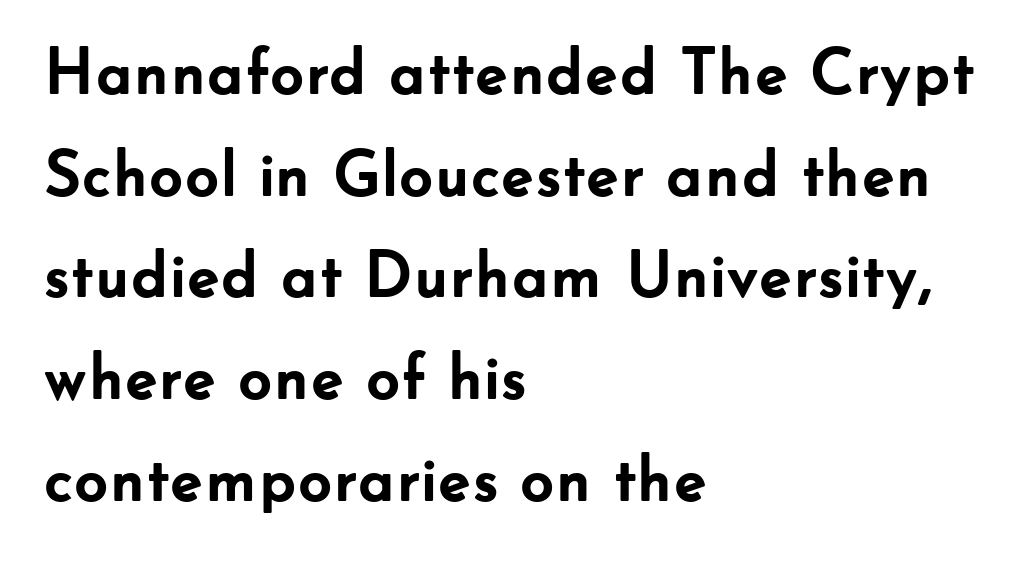
{"serif": "no", "italic": "no", "bold": "yes", "weight": "semibold", "width": "normal", "stroke_contrast": "low", "x_height": "small", "monospaced": "no", "underline": "no", "align": "left", "line_spacing": "normal", "line_spacing_ratio": 1.54, "letter_spacing": "normal", "letter_spacing_em": 0.0, "glyph_px": 66}
